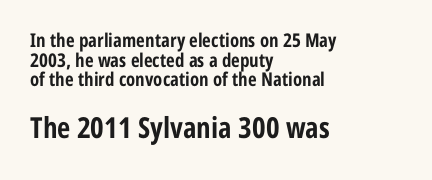
You can tell it's not italic because the verticals are truly vertical. Pretty heavy lettering here — definitely bold. Each word holds together tightly as a unit, with standard inter-letter gaps. Size contrast runs from small at the top to large at the bottom. Words float on clear page, feet unadorned. Typographically, this falls in the sans-serif category.
